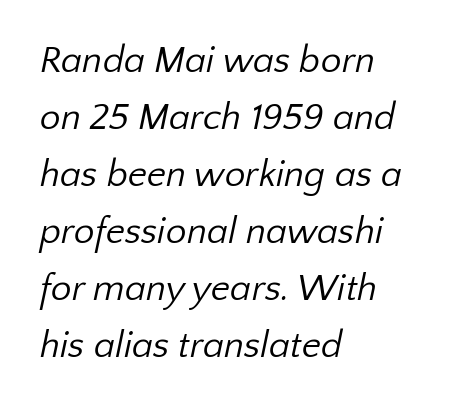
Unmarked baselines from the first word to the last. Note the varied advance widths — an 'i' is clearly narrower than an 'm'. Baseline-to-baseline distance is the conventional proportion of letter height. These glyphs show unthickened strokes, regular width or finer. These lines stack with their left ends in a neat column.
